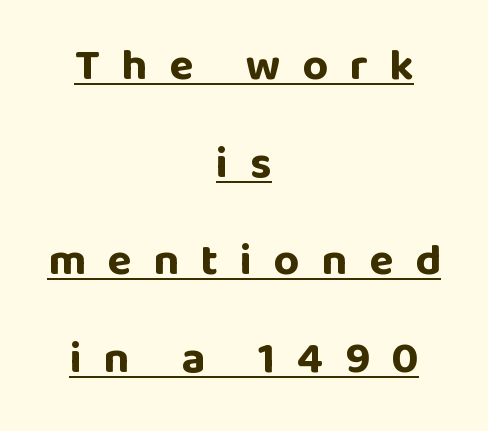
Q: Is the text bold? A: Yes.
Q: Is the text italic (slanted)? A: No, it is upright.
Q: Is the typeface a serif or a sans-serif typeface? A: Sans-serif.
Q: Is the text underlined? A: Yes.
Q: How is the paragraph aligned? A: Centered.
Q: Is the spacing between letters normal or unusually wide? A: Unusually wide.
Q: Is the spacing between lines tight, normal or loose? A: Loose.
Q: Width (condensed, normal, or wide)? A: Normal.
Q: Stroke contrast? A: Low.
Q: x-height? A: Large.
Q: Monospaced? A: No.
